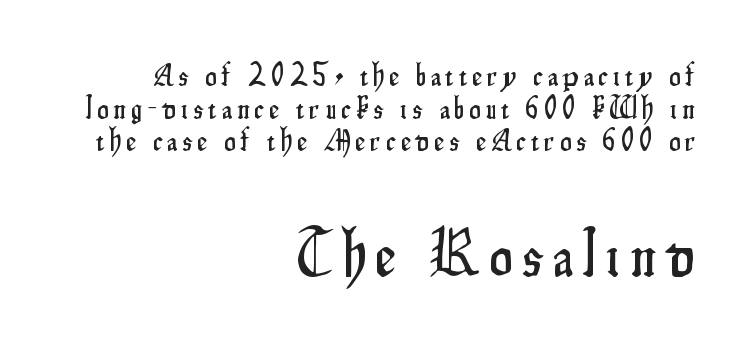
Q: Is the text italic (slanted)? A: No, it is upright.
Q: Is the typeface a serif or a sans-serif typeface? A: Sans-serif.
Q: Is the text underlined? A: No.
Q: How is the paragraph aligned? A: Right-aligned.
Q: Is the spacing between lines tight, normal or loose? A: Tight.
Q: Which block of text is set in a larger size, the first (top) or the second (bottom)? A: The second (bottom) one.
Q: Width (condensed, normal, or wide)? A: Condensed.
Q: Stroke contrast? A: Low.
Q: x-height? A: Small.
Q: Monospaced? A: No.
